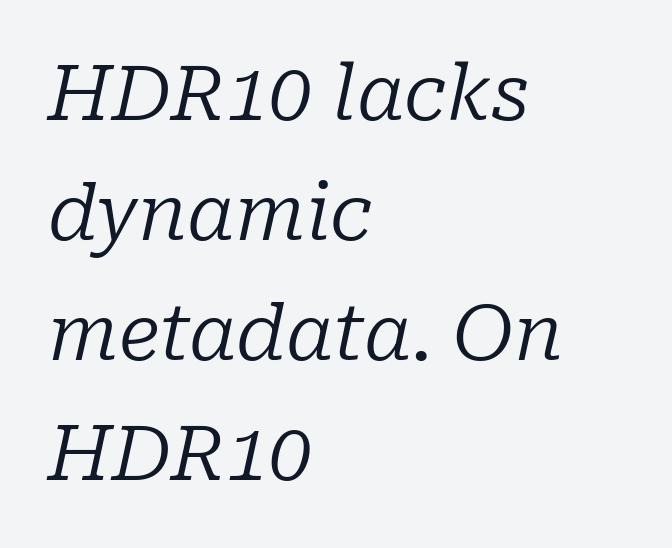
The image shows 77 px regular-weight serif type, italic (leaning right); set left-aligned, normal line spacing (1.56x), normal letter spacing, not underlined; low stroke contrast and a medium x-height.
